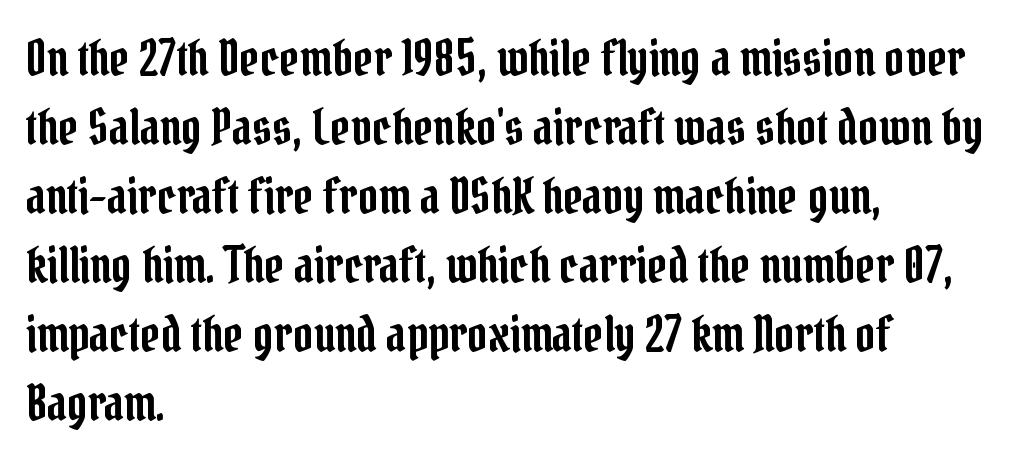
Are there feet on the stems? There are — it's a serif. This sample uses plain, unmodified letter spacing. Do the characters align in a grid? No, the font is proportional. The gap between lines stays unmarked. The block of text has a typical density, with ordinary space between rows. Every character sits straight up, as roman type does.
